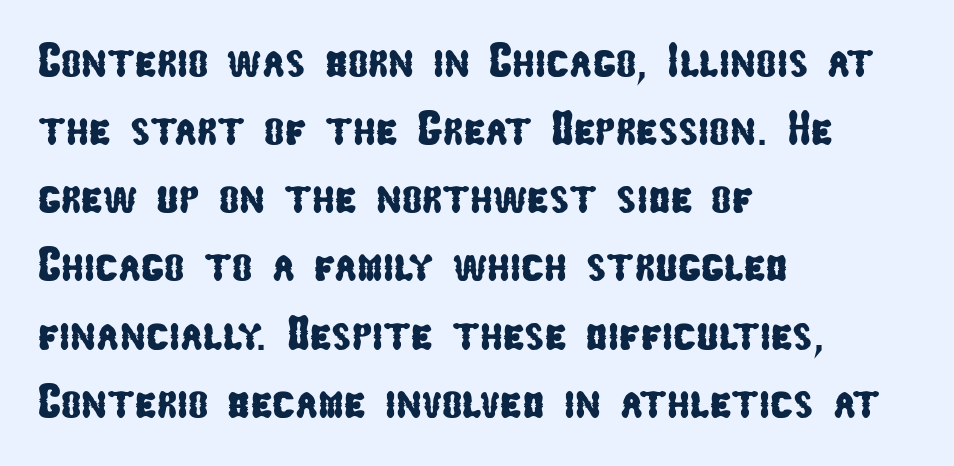
{"serif": "no", "width": "condensed", "stroke_contrast": "low", "x_height": "medium", "monospaced": "no", "underline": "no", "align": "left", "line_spacing": "normal", "line_spacing_ratio": 1.42, "letter_spacing": "normal", "letter_spacing_em": 0.0, "glyph_px": 48}
